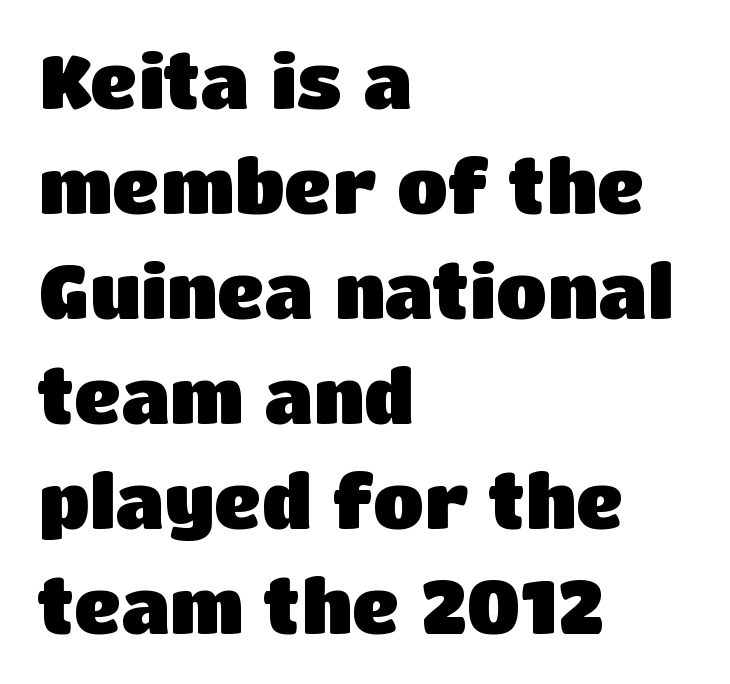
{"serif": "no", "italic": "no", "bold": "yes", "weight": "heavy", "width": "normal", "stroke_contrast": "low", "x_height": "large", "monospaced": "no", "underline": "no", "align": "left", "line_spacing": "normal", "line_spacing_ratio": 1.42, "letter_spacing": "normal", "letter_spacing_em": 0.0, "glyph_px": 74}
